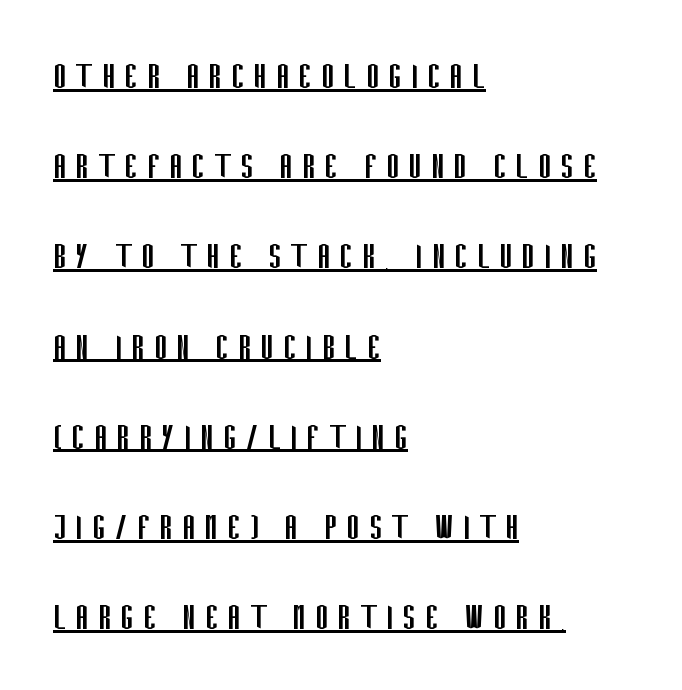
The image shows 41 px regular-weight, condensed sans-serif type, upright; set left-aligned, loose line spacing (2.2x), unusually wide letter spacing (+0.21 em), underlined; low stroke contrast and a large x-height.
